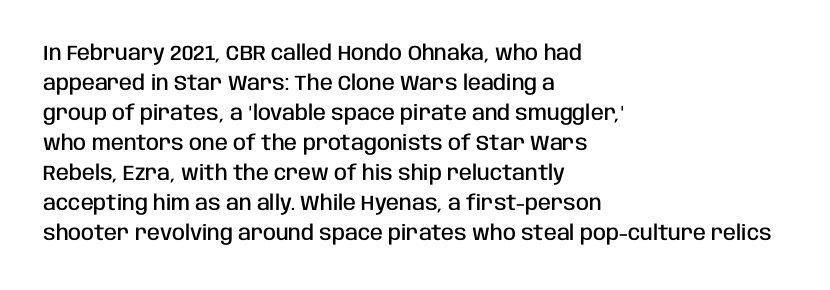
The image shows 21 px text type, upright; set left-aligned, normal line spacing (1.43x), normal letter spacing, not underlined.
